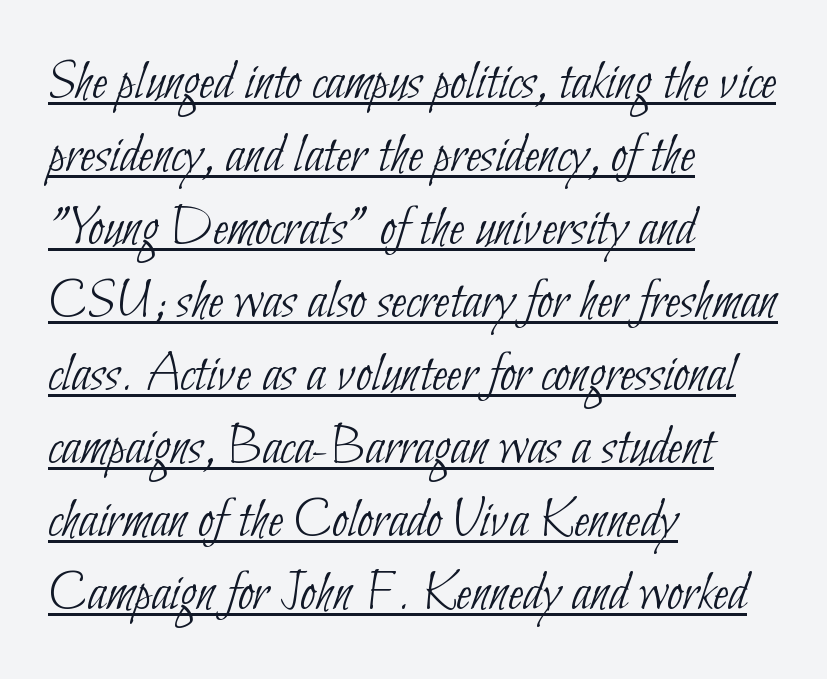
The image shows 57 px thin, condensed sans-serif type; set left-aligned, normal line spacing (1.28x), normal letter spacing, underlined; low stroke contrast and a small x-height.
